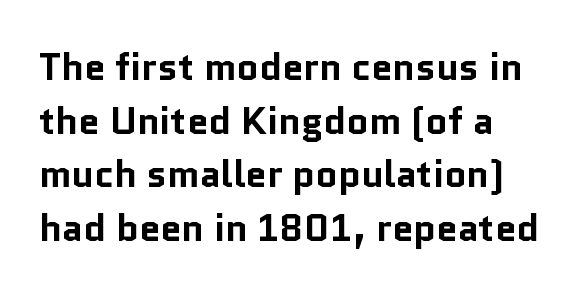
The image shows 38 px bold sans-serif type, upright; set left-aligned, normal line spacing (1.41x), normal letter spacing, not underlined; low stroke contrast and a medium x-height.
